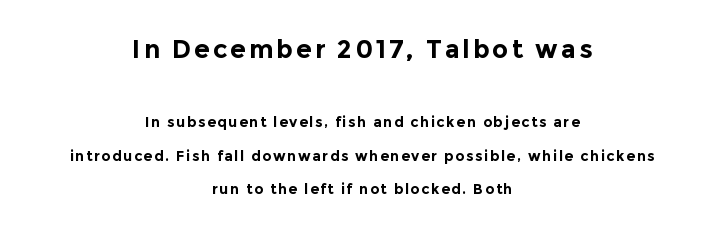
{"italic": "no", "bold": "yes", "underline": "no", "align": "center", "line_spacing": "loose", "line_spacing_ratio": 2.4, "larger_block": "first", "size_ratio": 1.79, "glyph_px": 25}
